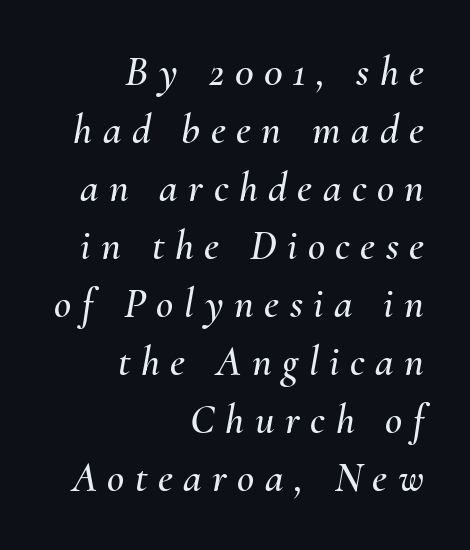
Spacing verdict: proportional, widths tailored to each character. Each line ends at the same right margin while the left side varies. Anything drawn beneath the words? Only blank space. Style check: oblique.
